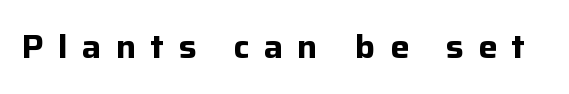
Q: Is the text bold? A: Yes.
Q: Is the text italic (slanted)? A: No, it is upright.
Q: Is the typeface a serif or a sans-serif typeface? A: Sans-serif.
Q: Is the text underlined? A: No.
Q: Is the spacing between letters normal or unusually wide? A: Unusually wide.
Q: Width (condensed, normal, or wide)? A: Normal.
Q: Stroke contrast? A: Low.
Q: x-height? A: Medium.
Q: Monospaced? A: No.
